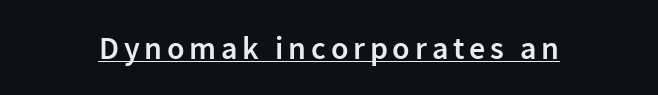
Q: Is the text bold? A: Semi-bold.
Q: Is the text italic (slanted)? A: No, it is upright.
Q: Is the typeface a serif or a sans-serif typeface? A: Sans-serif.
Q: Is the text underlined? A: Yes.
Q: Width (condensed, normal, or wide)? A: Normal.
Q: Stroke contrast? A: Low.
Q: x-height? A: Medium.
Q: Monospaced? A: No.
